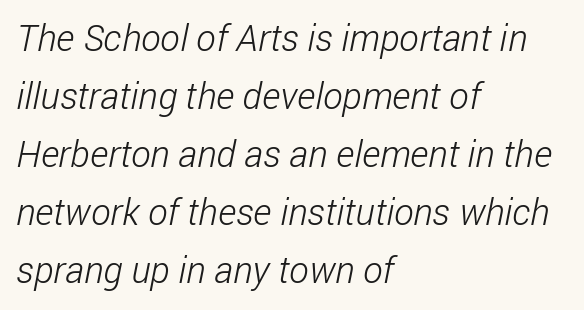
These lines keep a tight, regular rhythm from letter to letter. Heaviness? Minimal to ordinary, like unemphasized prose. The rag falls on the right side of this text block. Examine the stroke ends and you'll find no serifs. Type without underlining.
